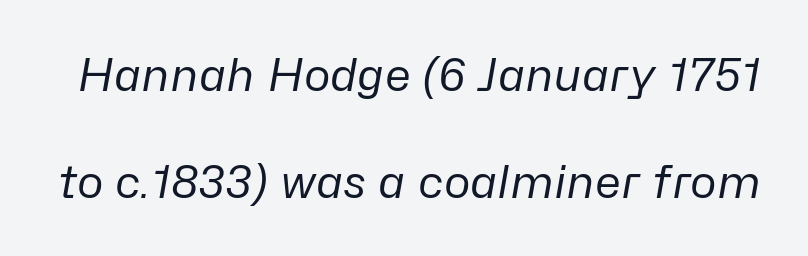
{"italic": "yes", "lean": "right", "slant_degrees": 10, "bold": "no", "weight": "regular", "width": "normal", "stroke_contrast": "low", "x_height": "medium", "monospaced": "no", "underline": "no", "line_spacing": "loose", "line_spacing_ratio": 2.37, "letter_spacing": "normal", "letter_spacing_em": 0.0, "glyph_px": 45}
